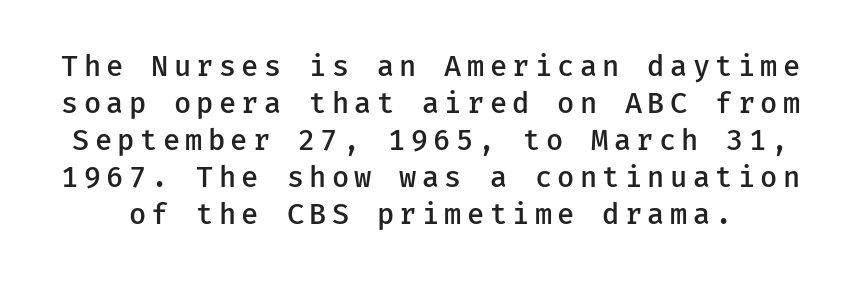
Q: Is the text bold? A: Semi-bold.
Q: Is the text italic (slanted)? A: No, it is upright.
Q: Is the typeface a serif or a sans-serif typeface? A: Sans-serif.
Q: Is the text underlined? A: No.
Q: Is the spacing between lines tight, normal or loose? A: Normal.
Q: Width (condensed, normal, or wide)? A: Normal.
Q: Stroke contrast? A: Low.
Q: x-height? A: Medium.
Q: Monospaced? A: Yes.
